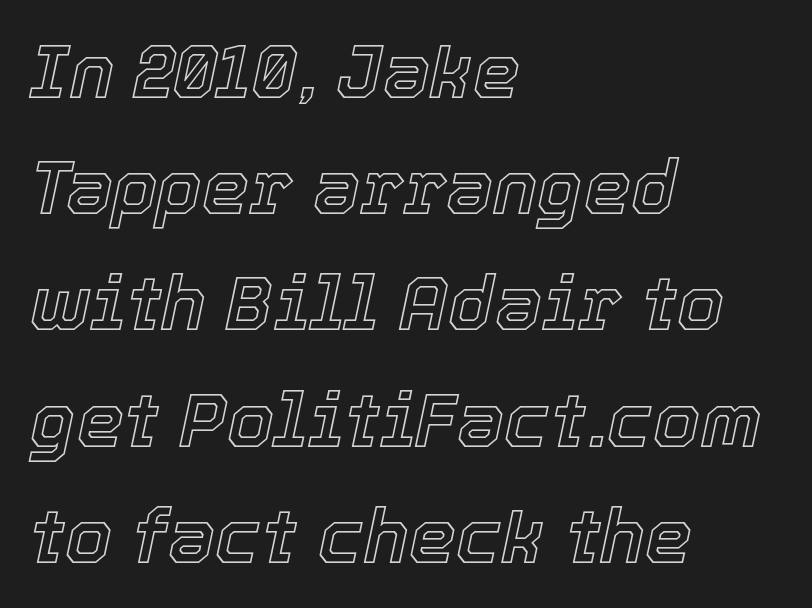
The image shows 75 px text type, italic (leaning right); set left-aligned, normal line spacing (1.55x), normal letter spacing, not underlined; a medium x-height.
